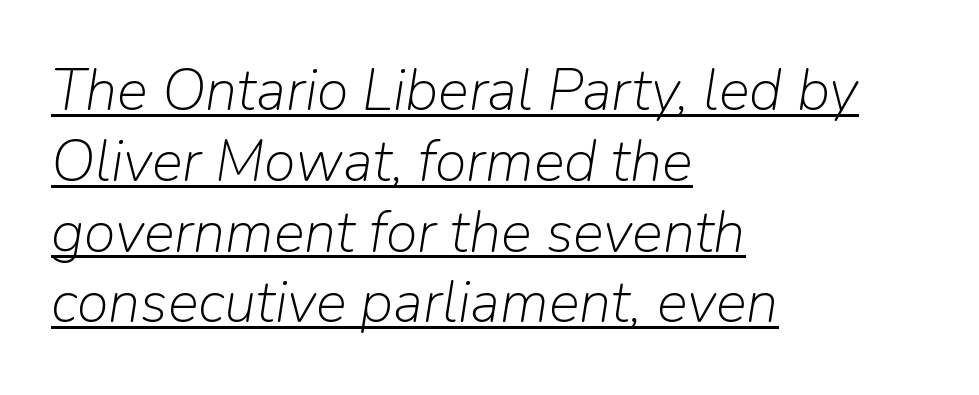
Line starts are locked; line ends wander. A typesetter would call this proportional, since set widths differ per character. The lettering tilts uniformly, giving the passage an italic look. A baseline rule has been typeset under these characters.
